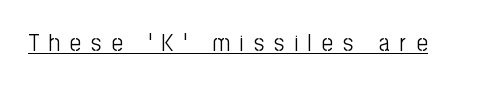
{"italic": "no", "bold": "no", "underline": "yes", "letter_spacing": "wide", "letter_spacing_em": 0.42, "glyph_px": 24}
